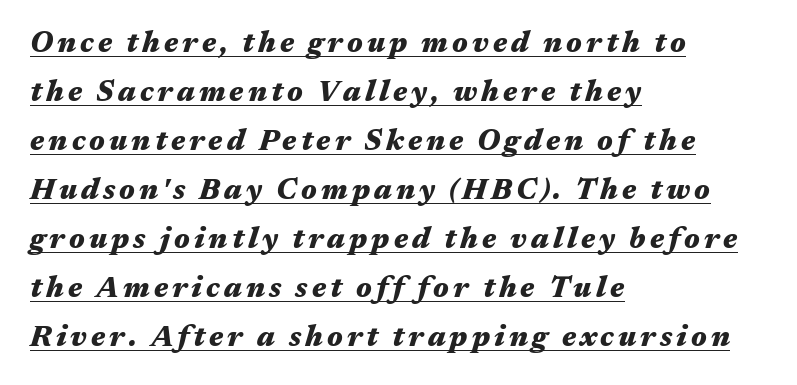
Q: Is the text bold? A: Yes.
Q: Is the text italic (slanted)? A: Yes, it leans right by about 17 degrees.
Q: Is the text underlined? A: Yes.
Q: How is the paragraph aligned? A: Left-aligned.
Q: Is the spacing between lines tight, normal or loose? A: Normal.
Q: Width (condensed, normal, or wide)? A: Wide.
Q: Stroke contrast? A: Medium.
Q: x-height? A: Medium.
Q: Monospaced? A: No.
